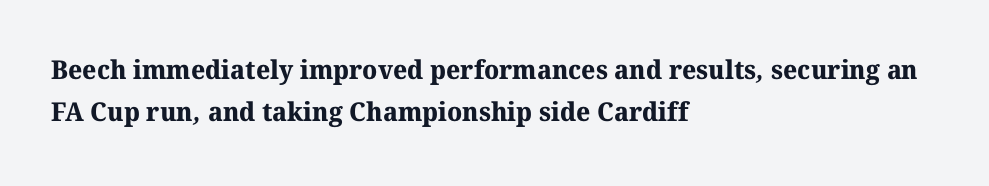
Q: Is the text bold? A: Yes.
Q: Is the text underlined? A: No.
Q: How is the paragraph aligned? A: Left-aligned.
Q: Is the spacing between letters normal or unusually wide? A: Normal.
Q: Is the spacing between lines tight, normal or loose? A: Normal.
